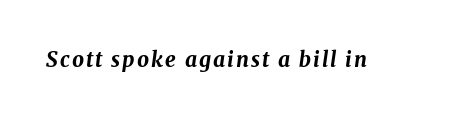
Q: Is the text bold? A: Yes.
Q: Is the text italic (slanted)? A: Yes, it leans right by about 8 degrees.
Q: Is the text underlined? A: No.
